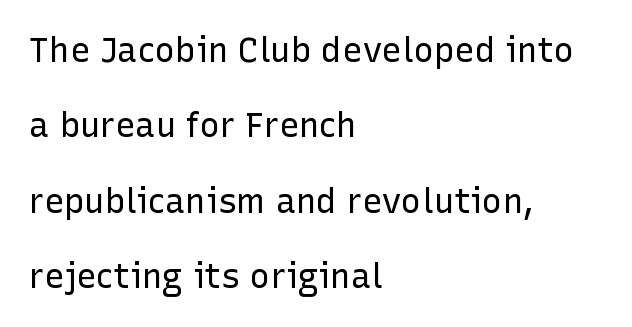
{"serif": "no", "italic": "no", "bold": "no", "weight": "regular", "width": "normal", "stroke_contrast": "low", "x_height": "medium", "monospaced": "no", "underline": "no", "align": "left", "line_spacing": "loose", "line_spacing_ratio": 2.22, "letter_spacing": "normal", "letter_spacing_em": 0.0, "glyph_px": 34}
